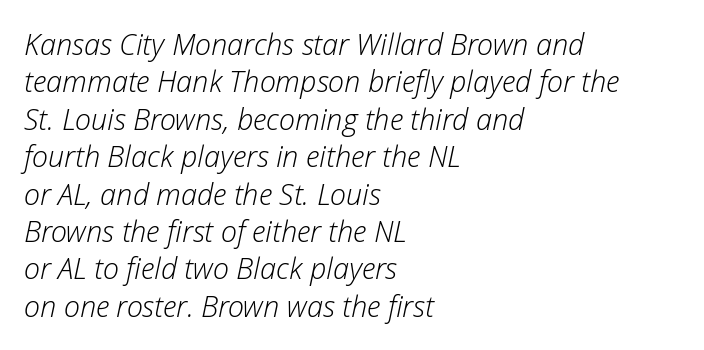
Q: Is the text bold? A: No.
Q: Is the text italic (slanted)? A: Yes, it leans right by about 12 degrees.
Q: Is the text underlined? A: No.
Q: How is the paragraph aligned? A: Left-aligned.
Q: Is the spacing between letters normal or unusually wide? A: Normal.
Q: Is the spacing between lines tight, normal or loose? A: Normal.
Q: Width (condensed, normal, or wide)? A: Normal.
Q: Stroke contrast? A: Low.
Q: x-height? A: Medium.
Q: Monospaced? A: No.
